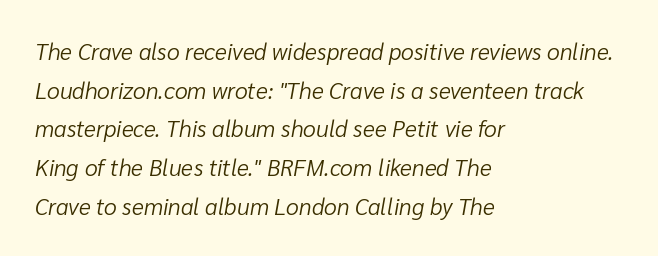
Q: Is the text bold? A: No.
Q: Is the text italic (slanted)? A: Yes, it leans right by about 10 degrees.
Q: Is the text underlined? A: No.
Q: How is the paragraph aligned? A: Left-aligned.
Q: Is the spacing between letters normal or unusually wide? A: Normal.
Q: Is the spacing between lines tight, normal or loose? A: Normal.
